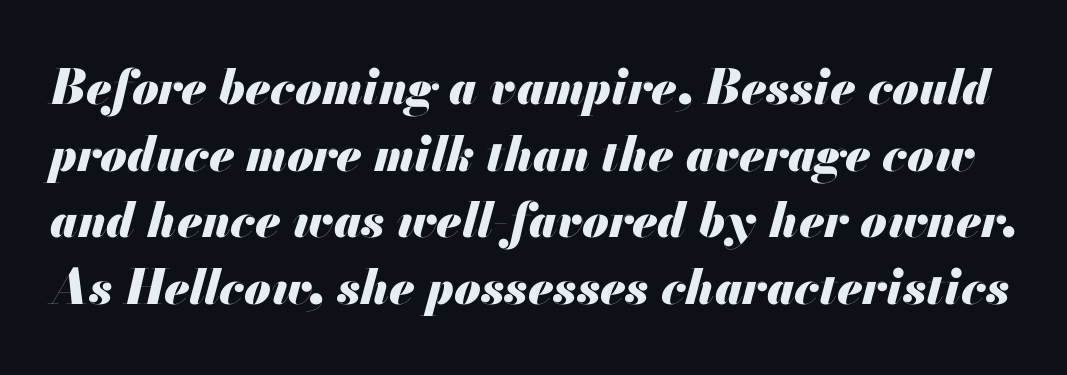
Q: Is the text bold? A: Yes.
Q: Is the text italic (slanted)? A: Yes, it leans right by about 13 degrees.
Q: Is the text underlined? A: No.
Q: Is the spacing between letters normal or unusually wide? A: Normal.
Q: Is the spacing between lines tight, normal or loose? A: Normal.
Q: Width (condensed, normal, or wide)? A: Normal.
Q: Stroke contrast? A: Medium.
Q: x-height? A: Small.
Q: Monospaced? A: No.
